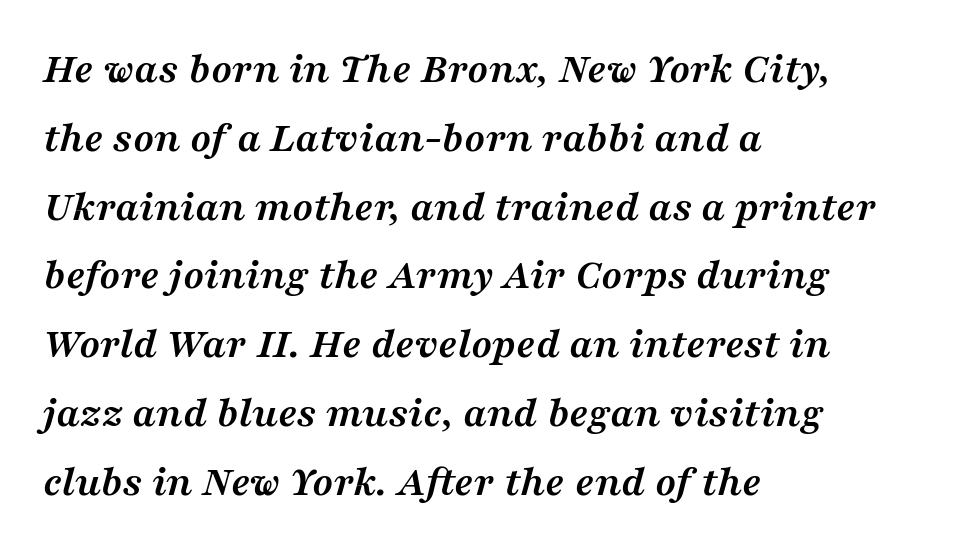
The characters look thick and weighty, a clear bold. Left-aligned paragraph, ragged on the right. Character widths vary here, with narrow letters taking less room than wide ones. The font's italic variant was chosen for this text. Short note: letters normally spaced.
